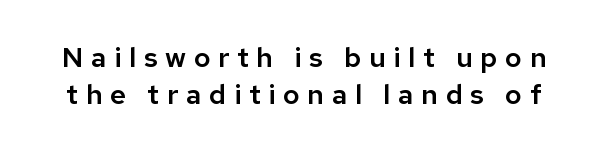
Q: Is the text italic (slanted)? A: No, it is upright.
Q: Is the typeface a serif or a sans-serif typeface? A: Sans-serif.
Q: Is the text underlined? A: No.
Q: Is the spacing between letters normal or unusually wide? A: Unusually wide.
Q: Is the spacing between lines tight, normal or loose? A: Normal.
Q: Width (condensed, normal, or wide)? A: Normal.
Q: Stroke contrast? A: Low.
Q: x-height? A: Medium.
Q: Monospaced? A: No.
